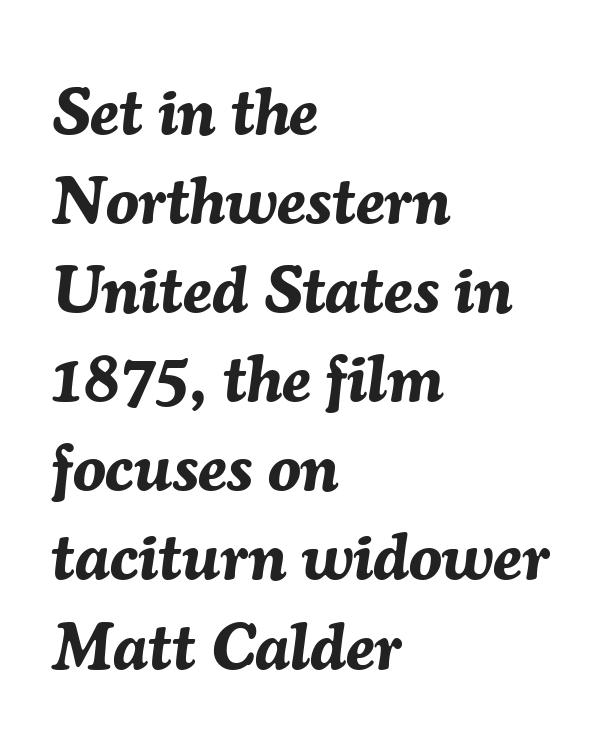
The image shows 66 px bold type, italic (leaning right); set left-aligned, normal line spacing (1.35x), normal letter spacing, not underlined; medium stroke contrast and a medium x-height.
